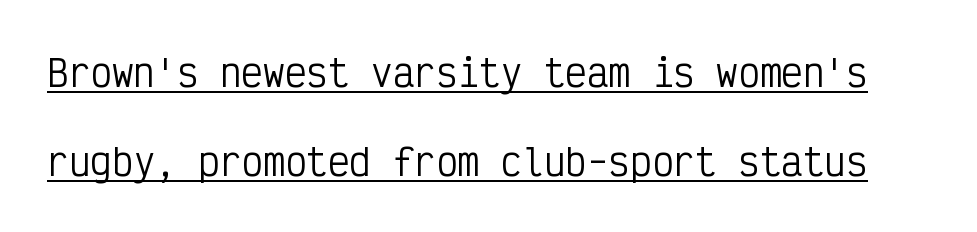
{"serif": "no", "italic": "no", "bold": "no", "weight": "regular", "width": "condensed", "stroke_contrast": "low", "x_height": "medium", "monospaced": "yes", "underline": "yes", "line_spacing": "loose", "line_spacing_ratio": 2.46, "letter_spacing": "normal", "letter_spacing_em": 0.0, "glyph_px": 36}
